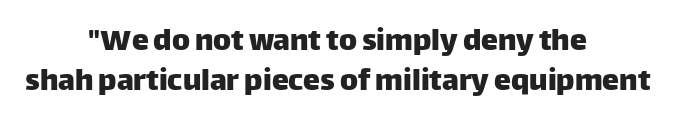
Q: Is the text italic (slanted)? A: No, it is upright.
Q: Is the typeface a serif or a sans-serif typeface? A: Sans-serif.
Q: Is the text underlined? A: No.
Q: How is the paragraph aligned? A: Centered.
Q: Is the spacing between letters normal or unusually wide? A: Normal.
Q: Width (condensed, normal, or wide)? A: Normal.
Q: Stroke contrast? A: Low.
Q: x-height? A: Large.
Q: Monospaced? A: No.
